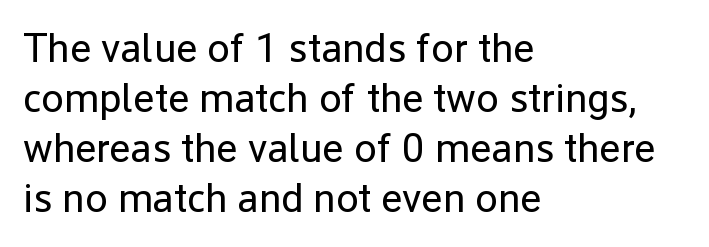
Stroke terminals: plain, sans-serif. Unlike italic type, these characters show no tilt at all. Weight class: somewhere from thin through regular. Character widths vary here, with narrow letters taking less room than wide ones.
